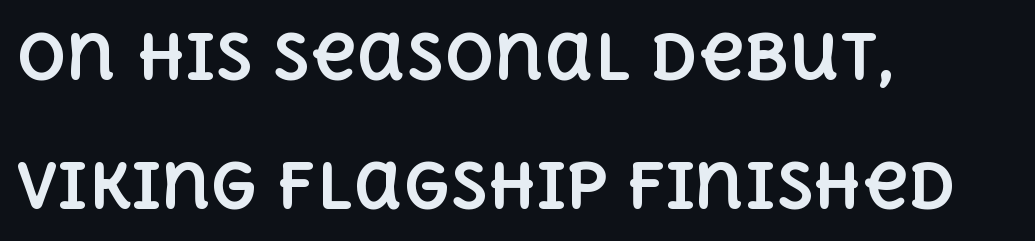
The image shows 62 px bold type, upright; set left-aligned, loose line spacing (2.08x), normal letter spacing, not underlined; a large x-height.
